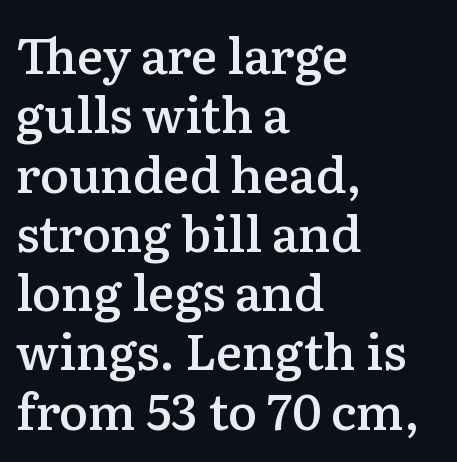
Q: Is the text bold? A: Semi-bold.
Q: Is the text italic (slanted)? A: No, it is upright.
Q: Is the typeface a serif or a sans-serif typeface? A: Serif.
Q: Is the text underlined? A: No.
Q: How is the paragraph aligned? A: Left-aligned.
Q: Is the spacing between letters normal or unusually wide? A: Normal.
Q: Width (condensed, normal, or wide)? A: Normal.
Q: Stroke contrast? A: Low.
Q: x-height? A: Medium.
Q: Monospaced? A: No.
